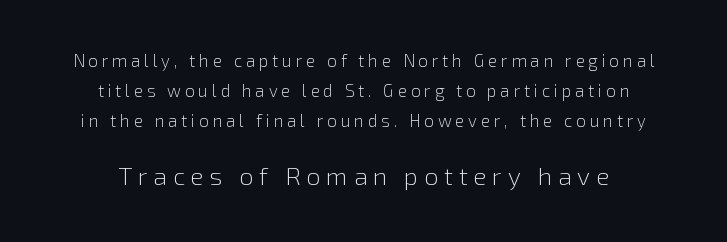
{"italic": "no", "bold": "no", "underline": "no", "align": "center", "line_spacing_ratio": 1.77, "letter_spacing": "wide", "letter_spacing_em": 0.23, "larger_block": "second", "size_ratio": 1.47, "glyph_px": 25}
